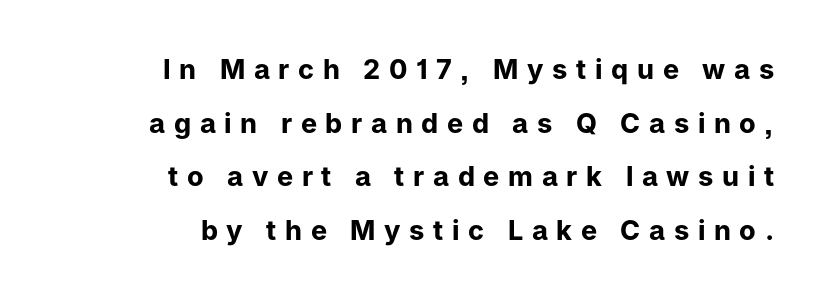
Posture: vertical. This rendering uses right alignment, leaving the left contour irregular. The passage shown is not underscored anywhere. Spacing between characters has been opened up far beyond the box default.
